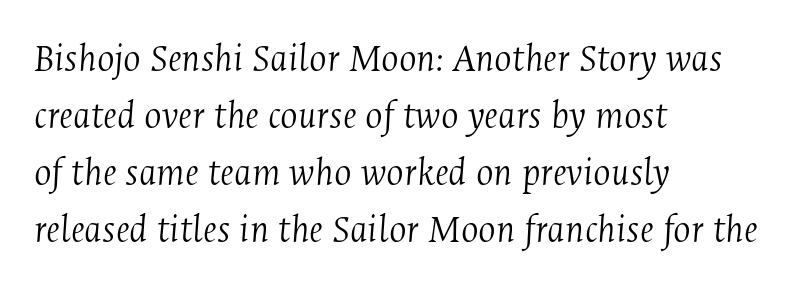
{"serif": "yes", "italic": "yes", "lean": "right", "slant_degrees": 4, "bold": "no", "weight": "light", "width": "condensed", "stroke_contrast": "medium", "x_height": "medium", "monospaced": "no", "underline": "no", "align": "left", "line_spacing": "normal", "line_spacing_ratio": 1.39, "letter_spacing": "normal", "letter_spacing_em": 0.0, "glyph_px": 41}
